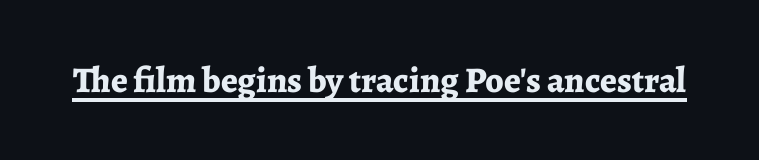
{"serif": "yes", "italic": "no", "bold": "yes", "weight": "bold", "width": "normal", "stroke_contrast": "low", "x_height": "medium", "monospaced": "no", "underline": "yes", "letter_spacing": "normal", "letter_spacing_em": 0.0, "glyph_px": 36}
